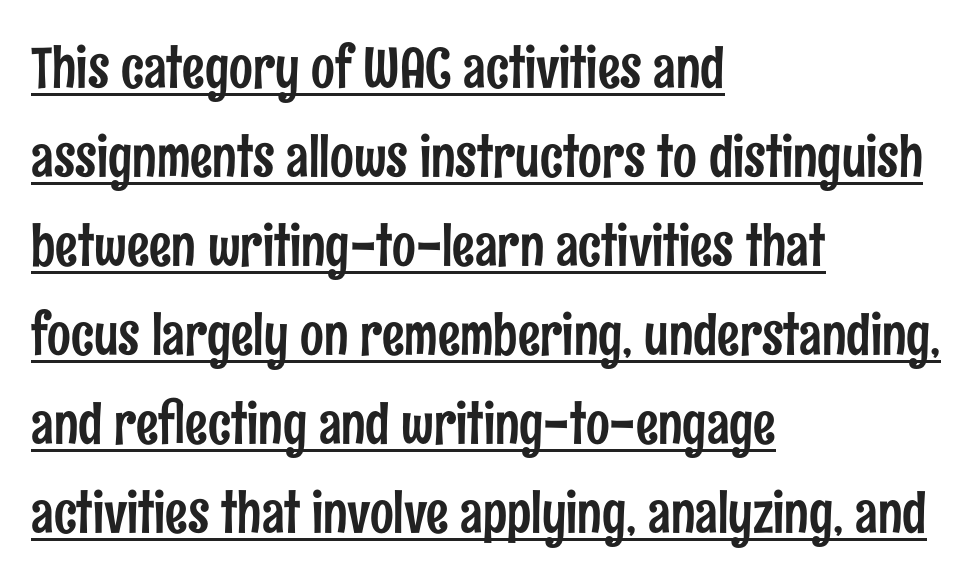
The image shows 56 px condensed sans-serif type, upright; set left-aligned, normal line spacing (1.59x), normal letter spacing, underlined; low stroke contrast and a medium x-height.
